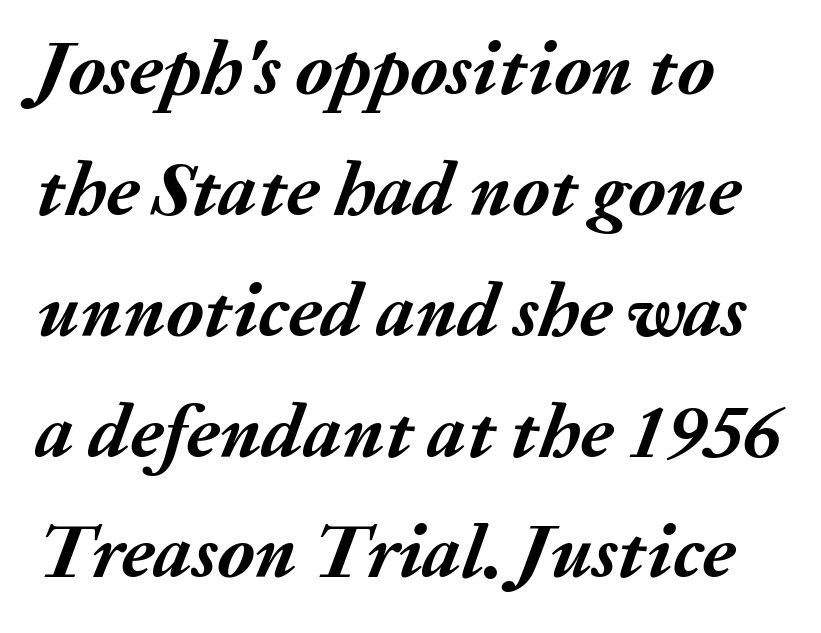
Heavy, bold letterforms. Observe the lean: these are italic letterforms. Regarding leading, the lines here are spaced in the standard way. Inter-character spacing is left at the font's built-in metrics. The rendering uses natural spacing where letterforms have individual widths.
